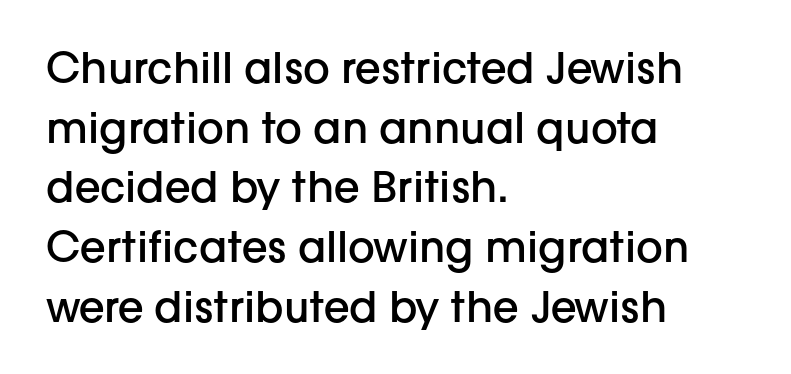
{"serif": "no", "italic": "no", "bold": "semi", "weight": "semibold", "width": "normal", "stroke_contrast": "low", "x_height": "medium", "monospaced": "no", "underline": "no", "align": "left", "line_spacing": "normal", "line_spacing_ratio": 1.42, "letter_spacing": "normal", "letter_spacing_em": 0.0, "glyph_px": 42}
